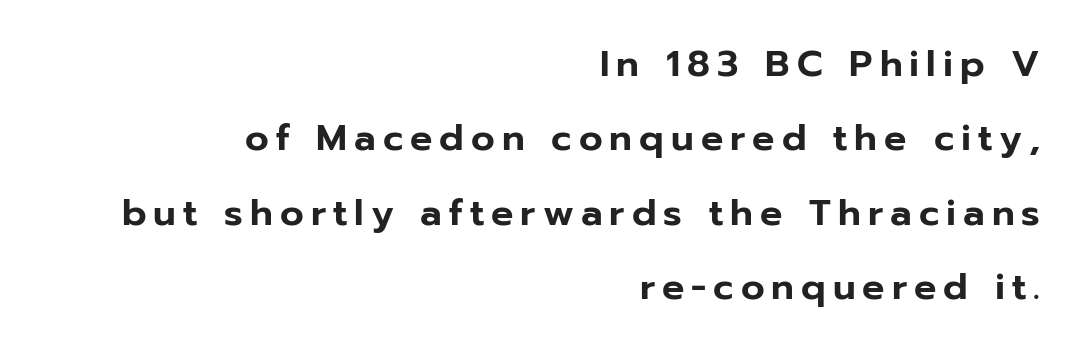
The image shows 37 px sans-serif type, upright; set right-aligned, loose line spacing (2.01x), not underlined; low stroke contrast and a medium x-height.
